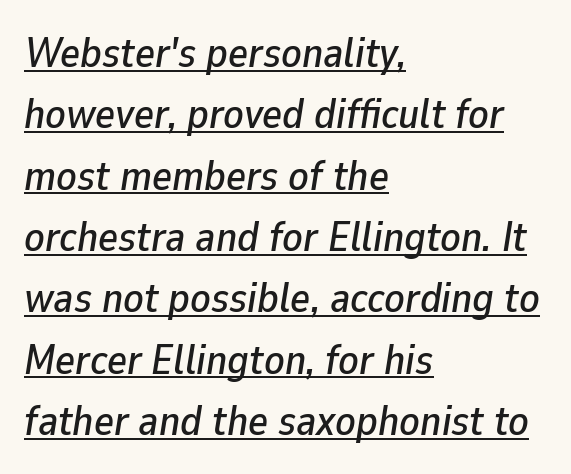
{"italic": "yes", "lean": "right", "slant_degrees": 9, "width": "normal", "stroke_contrast": "low", "x_height": "medium", "monospaced": "no", "underline": "yes", "align": "left", "line_spacing": "normal", "line_spacing_ratio": 1.46, "letter_spacing": "normal", "letter_spacing_em": 0.0, "glyph_px": 42}
